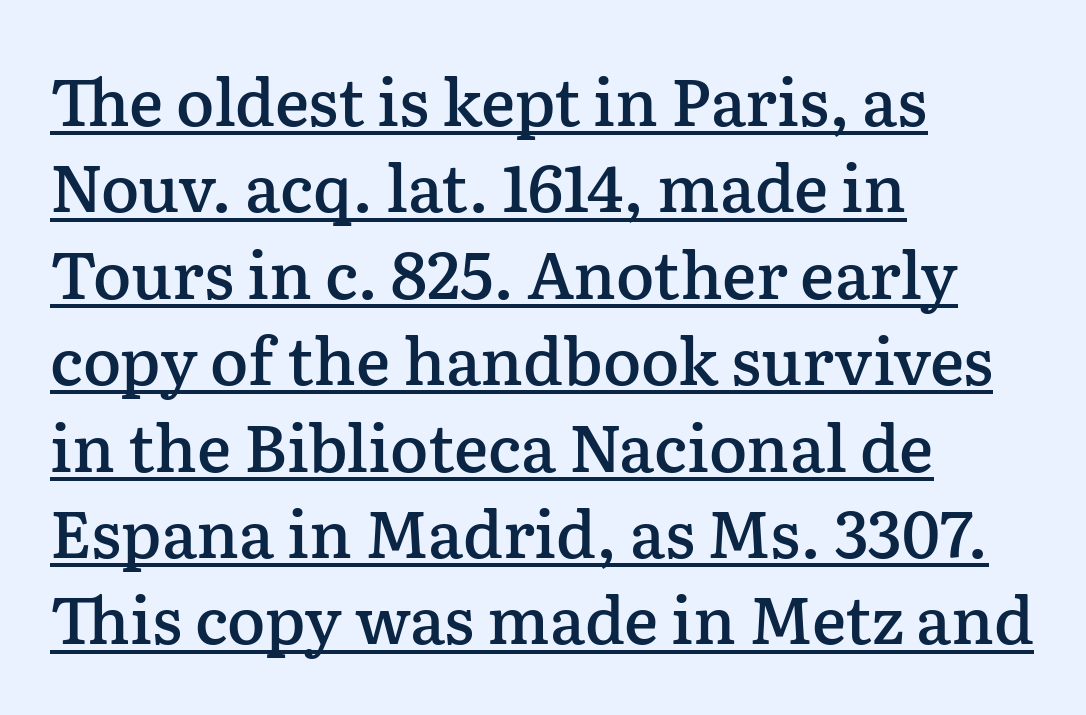
{"serif": "yes", "italic": "no", "bold": "semi", "weight": "semibold", "width": "normal", "stroke_contrast": "low", "x_height": "medium", "monospaced": "no", "underline": "yes", "align": "left", "line_spacing": "normal", "line_spacing_ratio": 1.35, "letter_spacing": "normal", "letter_spacing_em": 0.0, "glyph_px": 64}
